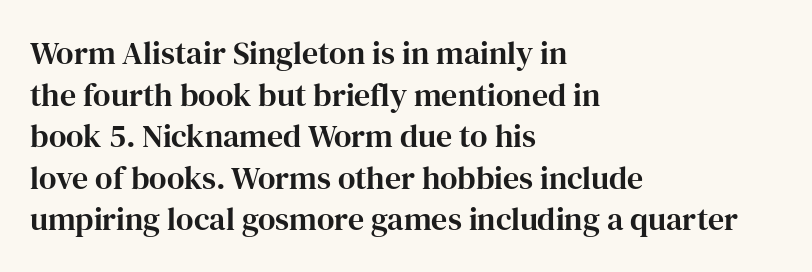
{"serif": "yes", "italic": "no", "width": "normal", "stroke_contrast": "high", "x_height": "medium", "monospaced": "no", "underline": "no", "align": "left", "line_spacing": "normal", "line_spacing_ratio": 1.3, "letter_spacing": "normal", "letter_spacing_em": 0.0, "glyph_px": 32}
